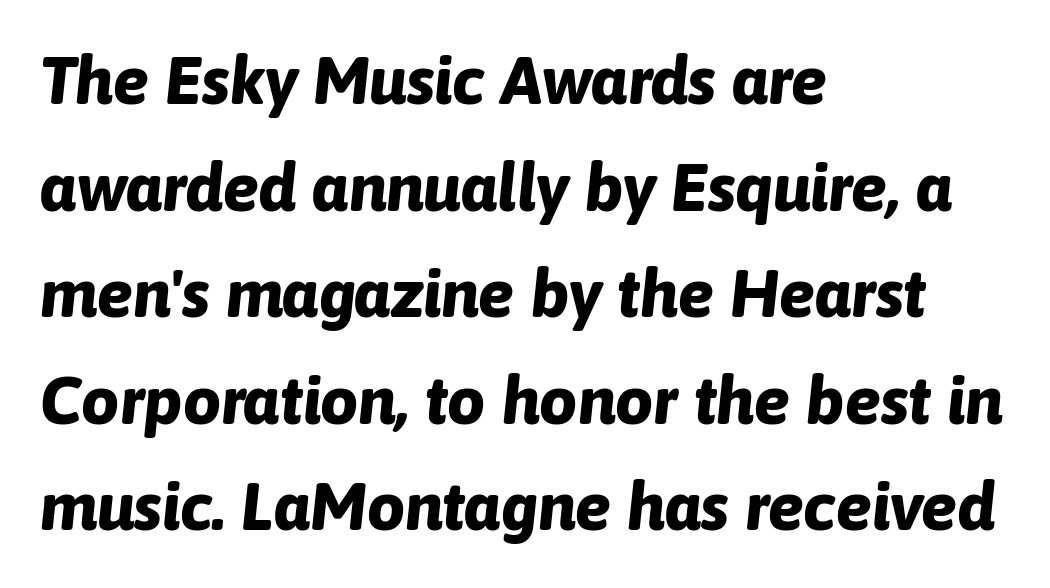
Underline: absent. Stroke thickness is high; the sample reads as a true bold. The face used here is rendered with its standard letterfit. Spacing verdict: proportional, widths tailored to each character. You can tell it's italic because the verticals aren't actually vertical. Notice how the passage keeps a crisp vertical edge on the left only.
